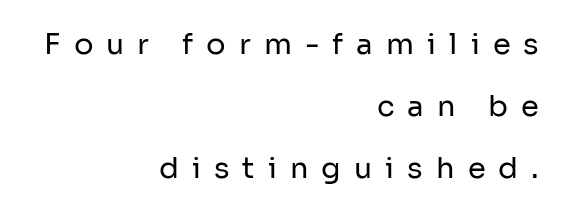
{"serif": "no", "italic": "no", "bold": "no", "weight": "regular", "width": "normal", "stroke_contrast": "low", "x_height": "medium", "monospaced": "no", "underline": "no", "align": "right", "line_spacing": "loose", "line_spacing_ratio": 2.14, "letter_spacing": "wide", "letter_spacing_em": 0.45, "glyph_px": 29}
